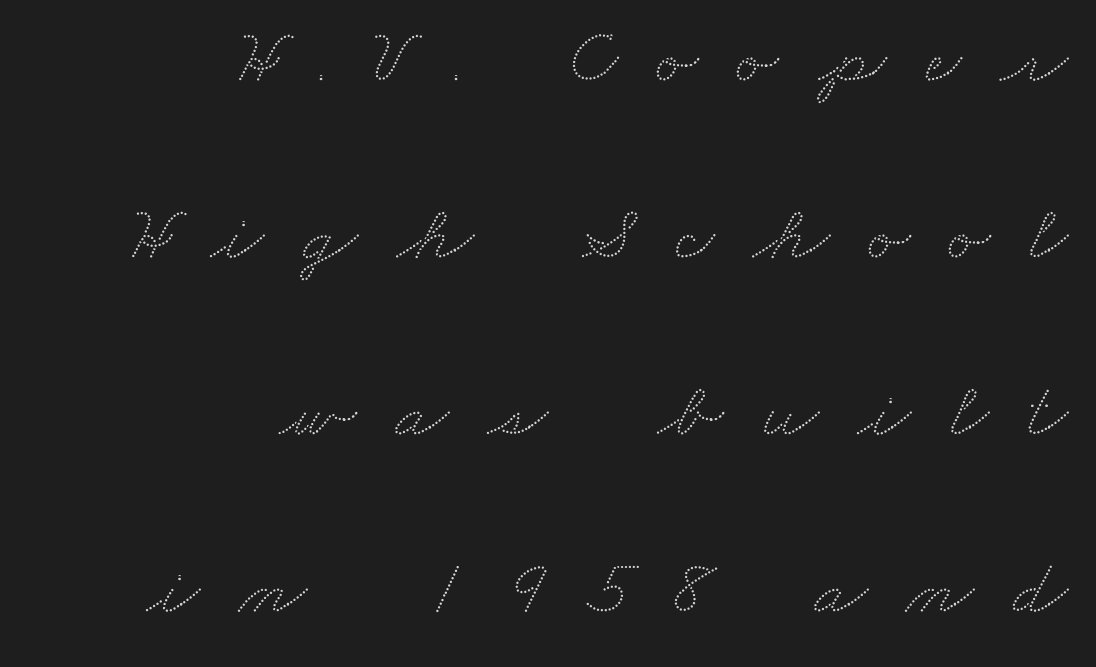
These lines are rendered in a variable-pitch font. The space between consecutive lines is lavish. Decoration check: the copy has no underline. Students, note that the glyphs here are deliberately spaced far apart. The lines in this sample share a right terminus and differ only in where they begin.
